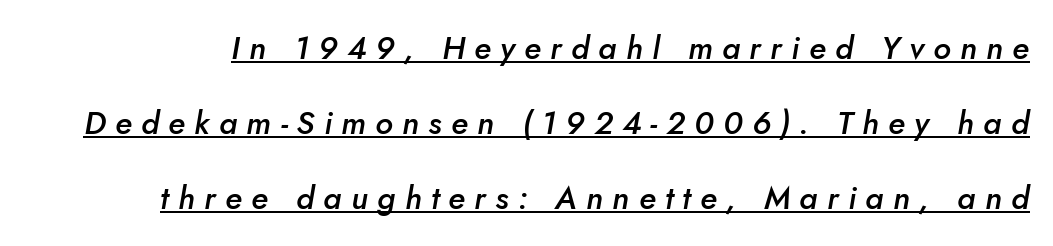
{"italic": "yes", "lean": "right", "slant_degrees": 5, "bold": "semi", "weight": "semibold", "width": "normal", "stroke_contrast": "low", "x_height": "small", "monospaced": "no", "underline": "yes", "line_spacing": "loose", "line_spacing_ratio": 2.35, "letter_spacing": "wide", "letter_spacing_em": 0.29, "glyph_px": 32}
